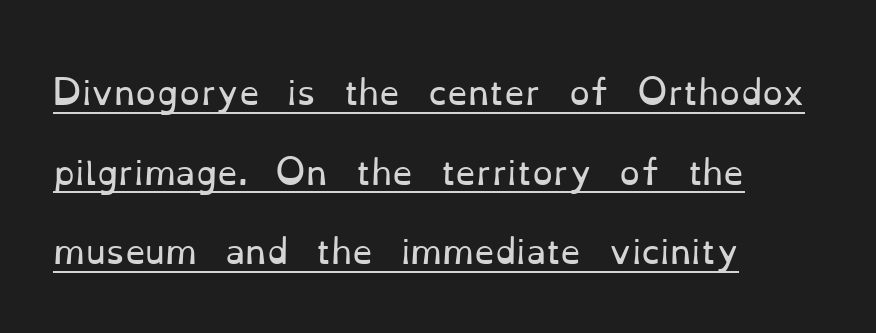
Q: Is the text bold? A: No.
Q: Is the text italic (slanted)? A: No, it is upright.
Q: Is the typeface a serif or a sans-serif typeface? A: Serif.
Q: Is the text underlined? A: Yes.
Q: How is the paragraph aligned? A: Left-aligned.
Q: Is the spacing between letters normal or unusually wide? A: Normal.
Q: Is the spacing between lines tight, normal or loose? A: Loose.
Q: Width (condensed, normal, or wide)? A: Normal.
Q: Stroke contrast? A: Low.
Q: x-height? A: Small.
Q: Monospaced? A: No.
